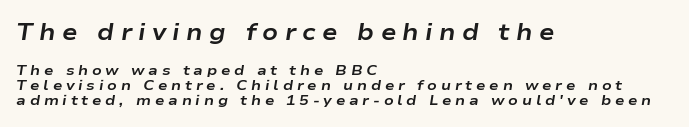
The image shows 23 px bold type, italic (leaning right); set left-aligned, tight line spacing (1.1x), unusually wide letter spacing (+0.27 em), not underlined; the first (top) block is 1.64x larger.
